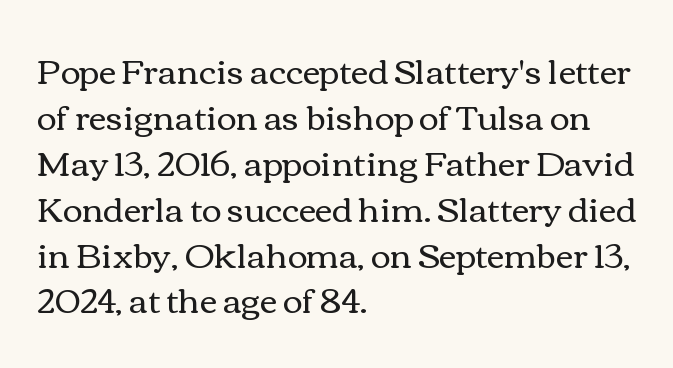
The image shows 34 px regular-weight, wide type, upright; set left-aligned, normal line spacing (1.35x), normal letter spacing, not underlined; medium stroke contrast and a medium x-height.
